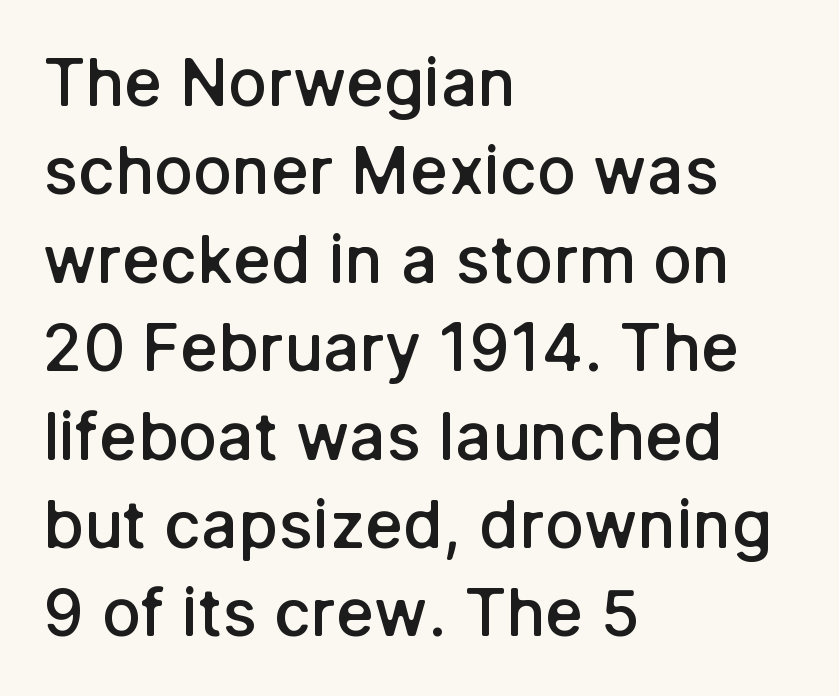
The image shows 65 px semibold sans-serif type, upright; set left-aligned, normal line spacing (1.36x), normal letter spacing, not underlined; low stroke contrast and a medium x-height.
